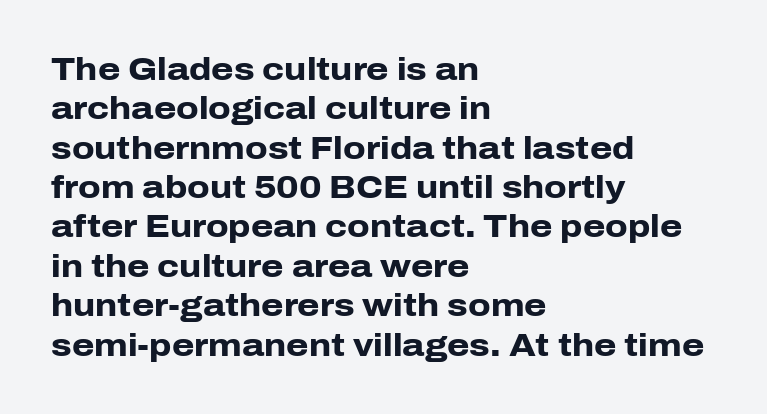
The compositor pushed each line to the left boundary. The letterforms sit shoulder to shoulder at normal distance. Each letter keeps its own natural width here, so spacing adapts to shape. Underlining? Definitely not there. No italicization has been applied; the sample stays upright. Heavy, bold letterforms.
